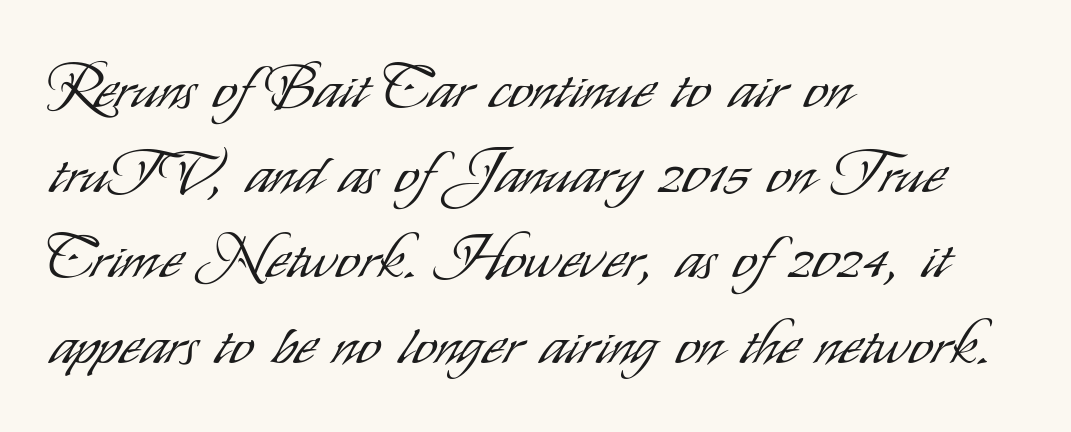
The image shows 60 px light, condensed sans-serif type; set left-aligned, normal line spacing (1.42x), normal letter spacing, not underlined; low stroke contrast and a small x-height.
